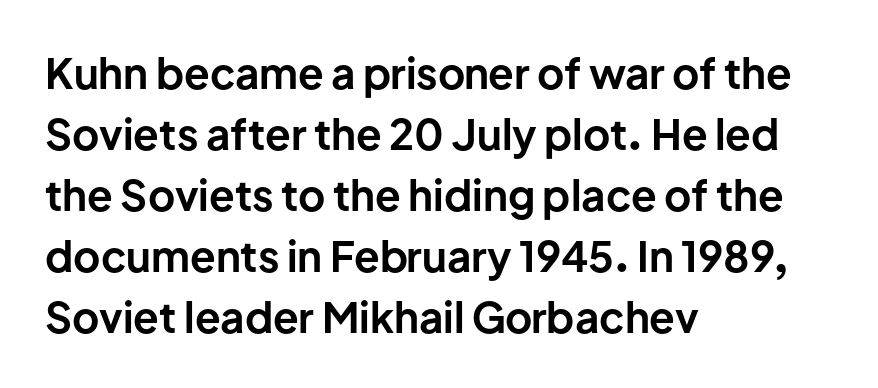
Q: Is the text bold? A: Yes.
Q: Is the text italic (slanted)? A: No, it is upright.
Q: Is the typeface a serif or a sans-serif typeface? A: Sans-serif.
Q: Is the text underlined? A: No.
Q: How is the paragraph aligned? A: Left-aligned.
Q: Is the spacing between letters normal or unusually wide? A: Normal.
Q: Is the spacing between lines tight, normal or loose? A: Normal.
Q: Width (condensed, normal, or wide)? A: Normal.
Q: Stroke contrast? A: Low.
Q: x-height? A: Medium.
Q: Monospaced? A: No.
